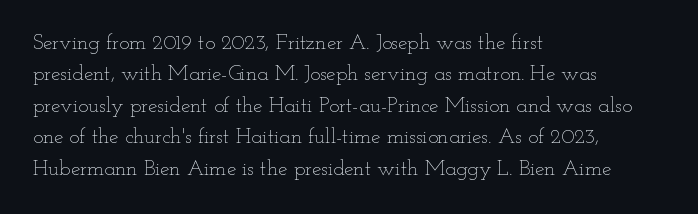
Each row of text sits above clean, open space. Italic? Not at all — the glyphs are vertical. Typeset ragged right — the left edge is the straight one. Each word holds together tightly as a unit, with standard inter-letter gaps. Interline gaps are of average width in this sample.
